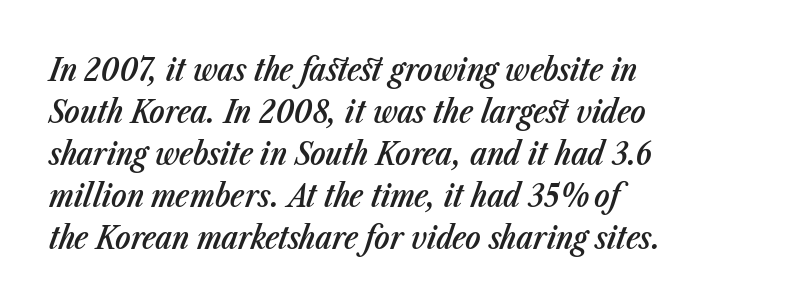
{"italic": "yes", "lean": "right", "slant_degrees": 23, "bold": "semi", "weight": "semibold", "width": "condensed", "stroke_contrast": "low", "x_height": "medium", "monospaced": "no", "underline": "no", "align": "left", "line_spacing": "normal", "line_spacing_ratio": 1.31, "letter_spacing": "normal", "letter_spacing_em": 0.0, "glyph_px": 32}
